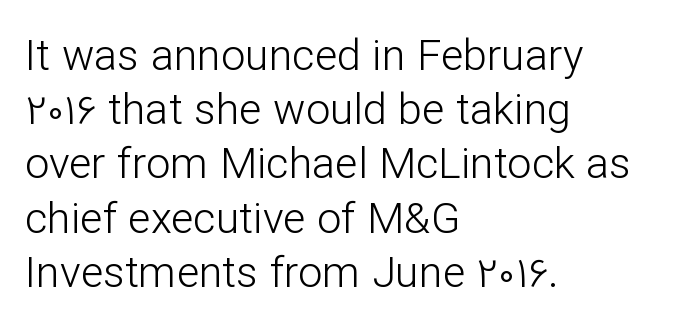
The specimen omits any rule beneath the text block's lines. The cut favours lightness, reaching ordinary text weight at its darkest. The lines sit at an ordinary, default distance from one another. It's the straight-up-and-down kind of type.
